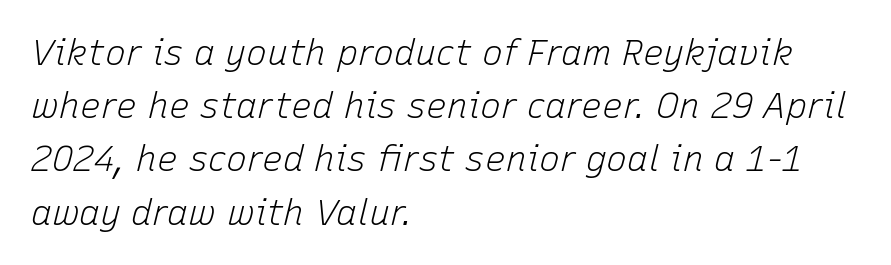
Slant detected: the letters are inclined. These lines stack with their left ends in a neat column. The tracking reads as untouched default to a designer's eye. Each letter keeps its own natural width here, so spacing adapts to shape. The typeface has the unassuming heft of standard copy or less. Leading: standard.
